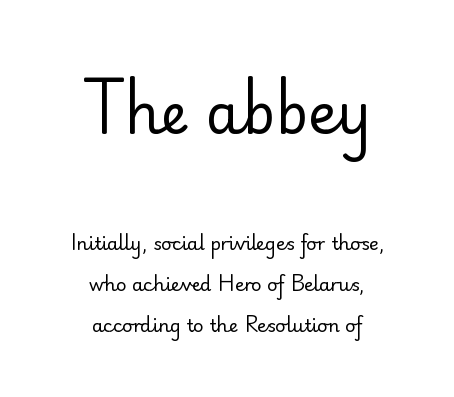
The image shows 55 px regular-weight sans-serif type, upright; set centered, loose line spacing (2.29x), normal letter spacing, not underlined; the first (top) block is 3.06x larger; low stroke contrast and a small x-height.
